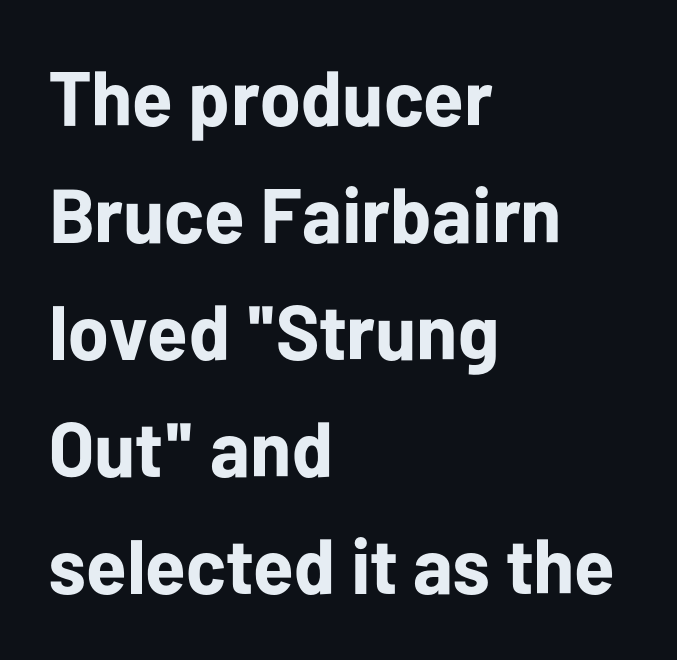
Q: Is the text bold? A: Yes.
Q: Is the text italic (slanted)? A: No, it is upright.
Q: Is the typeface a serif or a sans-serif typeface? A: Sans-serif.
Q: Is the text underlined? A: No.
Q: How is the paragraph aligned? A: Left-aligned.
Q: Is the spacing between letters normal or unusually wide? A: Normal.
Q: Is the spacing between lines tight, normal or loose? A: Normal.
Q: Width (condensed, normal, or wide)? A: Normal.
Q: Stroke contrast? A: Low.
Q: x-height? A: Medium.
Q: Monospaced? A: No.
